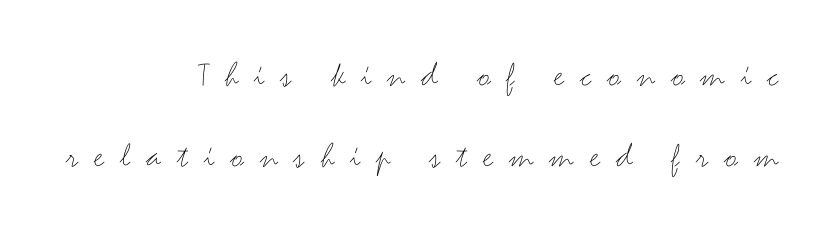
Reading down the column, the eye jumps a long way to each next line. Check the space under the baseline: it is left empty. Is this a sans? Yes — the strokes have no serifs. Stems and bowls with no extra thickness — not bold.
